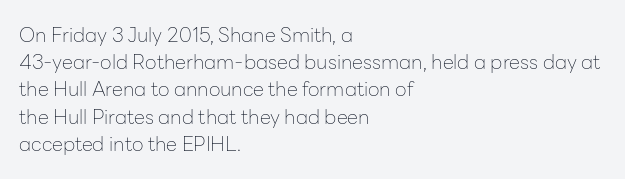
{"italic": "no", "bold": "no", "underline": "no", "align": "left", "line_spacing": "normal", "line_spacing_ratio": 1.36, "letter_spacing": "normal", "letter_spacing_em": 0.0, "glyph_px": 20}
